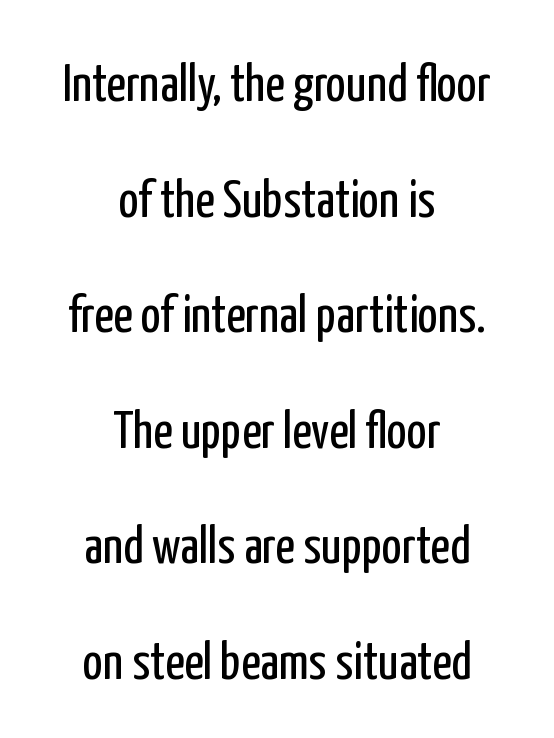
The image shows 53 px regular-weight, condensed sans-serif type, upright; set centered, loose line spacing (2.18x), normal letter spacing, not underlined; low stroke contrast and a medium x-height.
